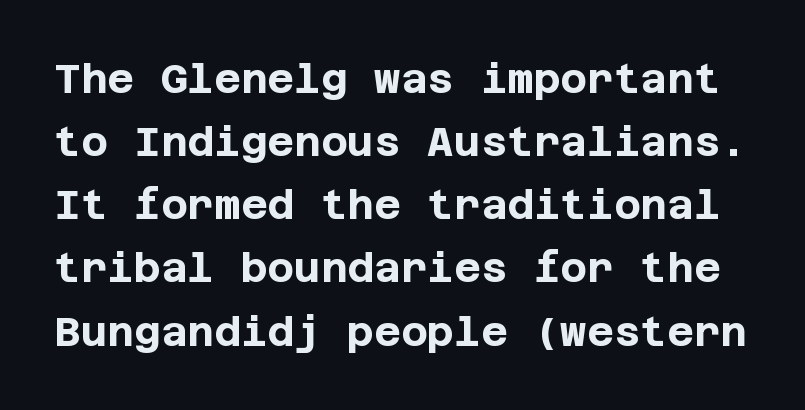
Q: Is the text bold? A: Yes.
Q: Is the text italic (slanted)? A: No, it is upright.
Q: Is the typeface a serif or a sans-serif typeface? A: Sans-serif.
Q: Is the text underlined? A: No.
Q: Is the spacing between letters normal or unusually wide? A: Normal.
Q: Is the spacing between lines tight, normal or loose? A: Normal.
Q: Width (condensed, normal, or wide)? A: Normal.
Q: Stroke contrast? A: Low.
Q: x-height? A: Large.
